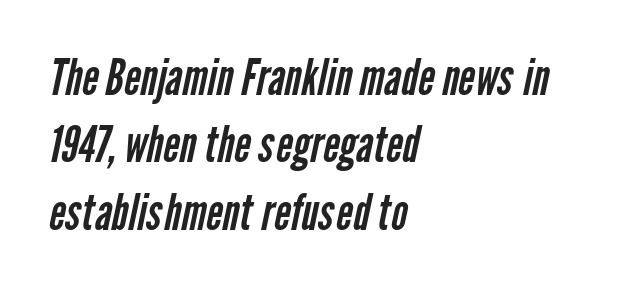
The image shows 50 px regular-weight, condensed sans-serif type; set left-aligned, normal line spacing (1.35x), normal letter spacing, not underlined; low stroke contrast and a medium x-height.
